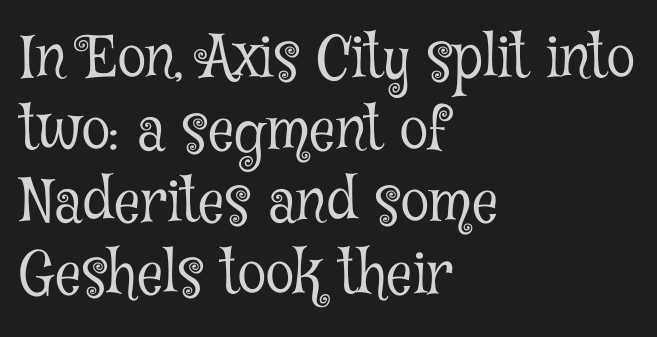
Q: Is the text bold? A: No.
Q: Is the text italic (slanted)? A: No, it is upright.
Q: Is the typeface a serif or a sans-serif typeface? A: Serif.
Q: Is the text underlined? A: No.
Q: How is the paragraph aligned? A: Left-aligned.
Q: Is the spacing between letters normal or unusually wide? A: Normal.
Q: Width (condensed, normal, or wide)? A: Condensed.
Q: Stroke contrast? A: Low.
Q: x-height? A: Medium.
Q: Monospaced? A: No.
